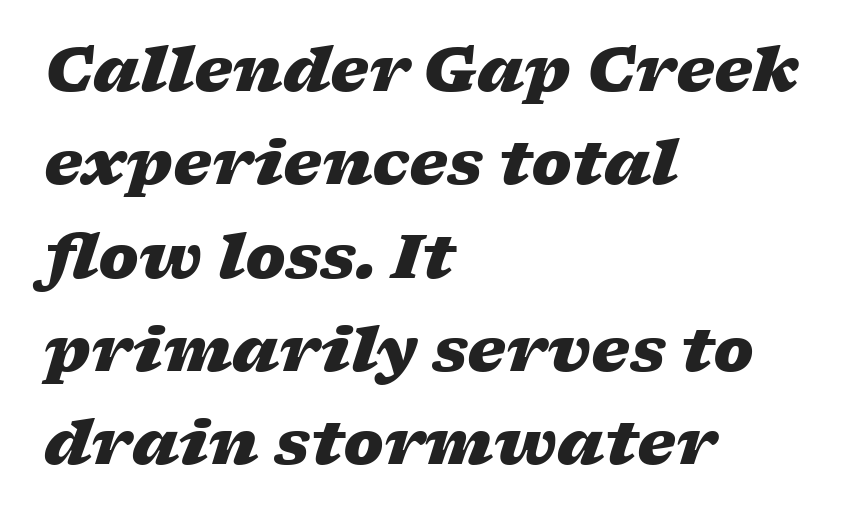
{"italic": "yes", "lean": "right", "slant_degrees": 17, "bold": "yes", "weight": "heavy", "width": "wide", "stroke_contrast": "low", "x_height": "medium", "monospaced": "no", "underline": "no", "align": "left", "line_spacing": "normal", "line_spacing_ratio": 1.53, "letter_spacing": "normal", "letter_spacing_em": 0.0, "glyph_px": 61}
